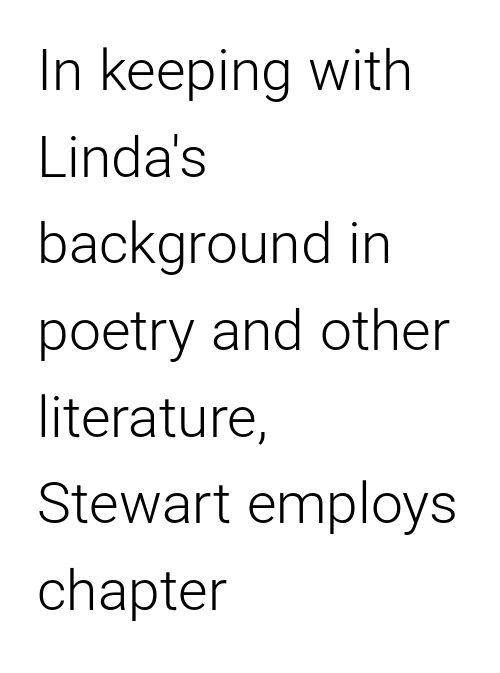
Q: Is the text bold? A: No.
Q: Is the text italic (slanted)? A: No, it is upright.
Q: Is the typeface a serif or a sans-serif typeface? A: Sans-serif.
Q: Is the text underlined? A: No.
Q: How is the paragraph aligned? A: Left-aligned.
Q: Is the spacing between letters normal or unusually wide? A: Normal.
Q: Is the spacing between lines tight, normal or loose? A: Normal.
Q: Width (condensed, normal, or wide)? A: Normal.
Q: Stroke contrast? A: Low.
Q: x-height? A: Medium.
Q: Monospaced? A: No.
